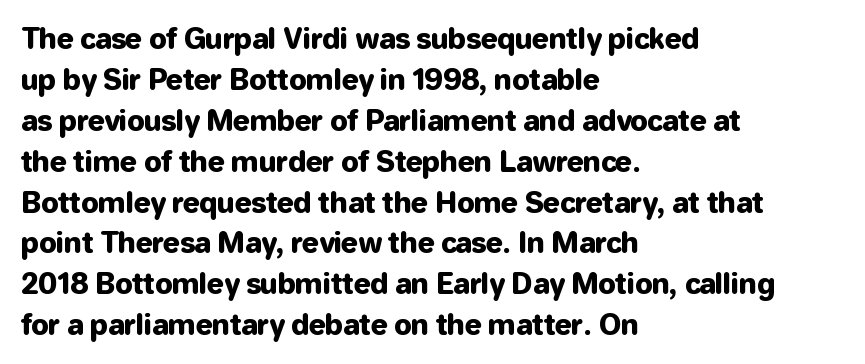
Q: Is the text italic (slanted)? A: No, it is upright.
Q: Is the typeface a serif or a sans-serif typeface? A: Sans-serif.
Q: Is the text underlined? A: No.
Q: How is the paragraph aligned? A: Left-aligned.
Q: Is the spacing between letters normal or unusually wide? A: Normal.
Q: Is the spacing between lines tight, normal or loose? A: Normal.
Q: Width (condensed, normal, or wide)? A: Normal.
Q: Stroke contrast? A: Low.
Q: x-height? A: Medium.
Q: Monospaced? A: No.
